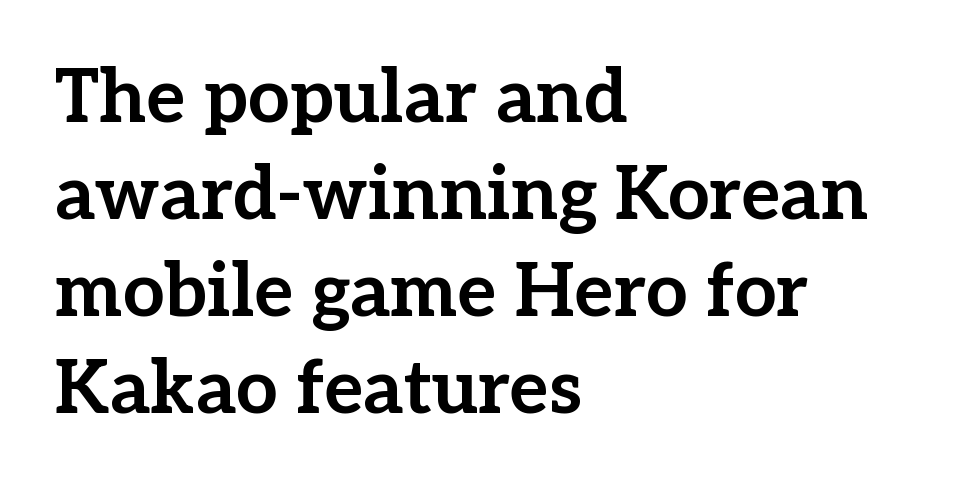
The image shows 74 px bold serif type, upright; set left-aligned, normal line spacing (1.31x), normal letter spacing, not underlined; low stroke contrast and a medium x-height.
